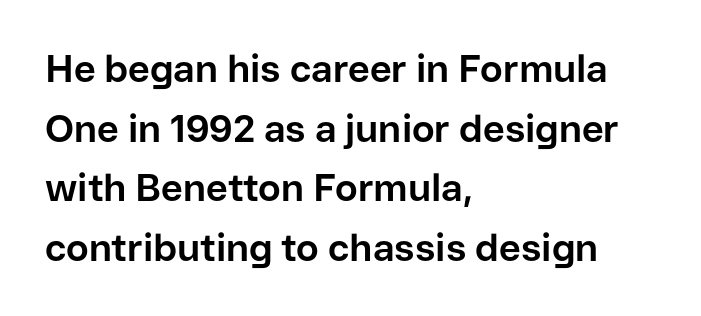
Q: Is the text bold? A: Yes.
Q: Is the text italic (slanted)? A: No, it is upright.
Q: Is the typeface a serif or a sans-serif typeface? A: Sans-serif.
Q: Is the text underlined? A: No.
Q: How is the paragraph aligned? A: Left-aligned.
Q: Is the spacing between letters normal or unusually wide? A: Normal.
Q: Is the spacing between lines tight, normal or loose? A: Normal.
Q: Width (condensed, normal, or wide)? A: Normal.
Q: Stroke contrast? A: Low.
Q: x-height? A: Medium.
Q: Monospaced? A: No.
